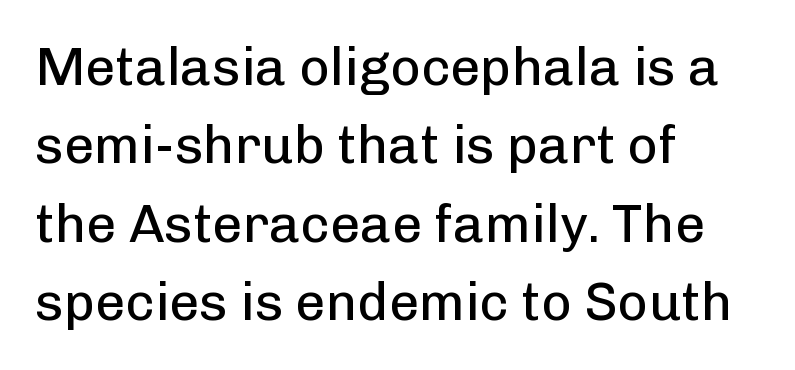
The baseline area is clear. No italicization has been applied; the sample stays upright. This is sans-serif lettering, the kind often seen on screens and signage. The lines sit at an ordinary, default distance from one another. Observe the ordinary spacing: letters are neighbours, not strangers.
